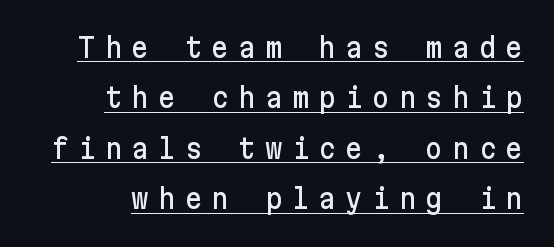
The image shows 27 px text type, upright; set line spacing 1.87x, unusually wide letter spacing (+0.34 em), underlined.
